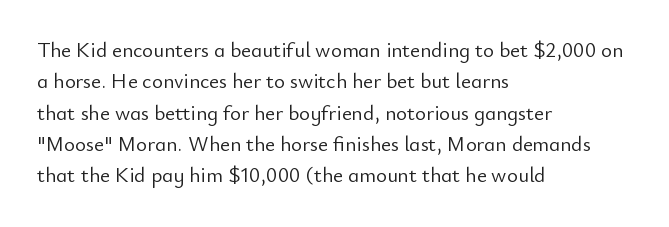
The image shows 21 px text type, upright; set left-aligned, normal line spacing (1.49x), normal letter spacing, not underlined.
